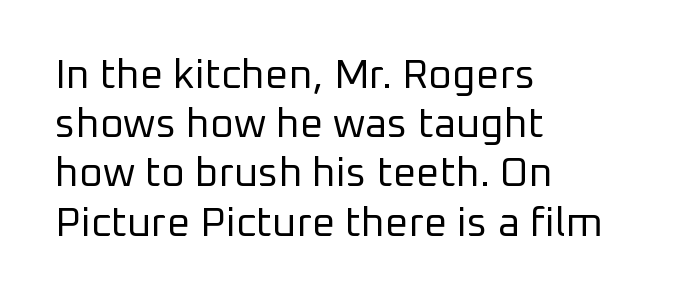
Q: Is the text bold? A: No.
Q: Is the text italic (slanted)? A: No, it is upright.
Q: Is the typeface a serif or a sans-serif typeface? A: Sans-serif.
Q: Is the text underlined? A: No.
Q: How is the paragraph aligned? A: Left-aligned.
Q: Is the spacing between letters normal or unusually wide? A: Normal.
Q: Width (condensed, normal, or wide)? A: Normal.
Q: Stroke contrast? A: Low.
Q: x-height? A: Medium.
Q: Monospaced? A: No.
